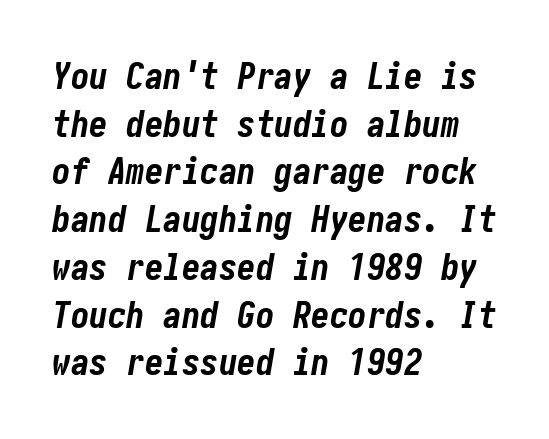
Summary of vertical rhythm: regular, with standard interline spacing. Horizontally, the lines are justified to the leading edge only. Here the glyphs are tracked normally, forming tight word shapes. The axis of the letterforms is tilted away from vertical. Type without underlining. I'd describe the lettering as bold — thick and assertive.
